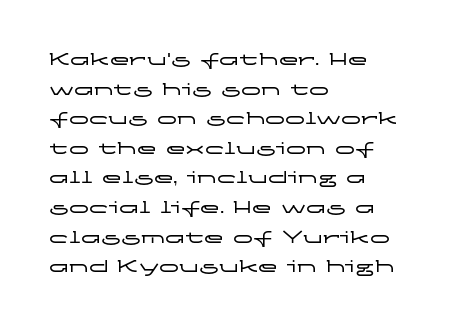
Q: Is the text italic (slanted)? A: No, it is upright.
Q: Is the text underlined? A: No.
Q: How is the paragraph aligned? A: Left-aligned.
Q: Is the spacing between letters normal or unusually wide? A: Normal.
Q: Is the spacing between lines tight, normal or loose? A: Normal.
